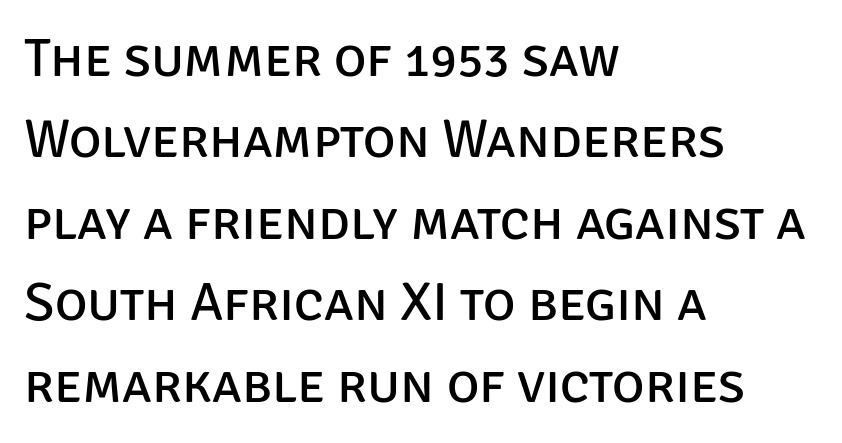
Are there feet on the stems? There aren't — it's a sans. This rendering leaves character spacing at its baseline value. Typeset ragged right — the left edge is the straight one. Stems and bowls with no extra thickness — not bold.
